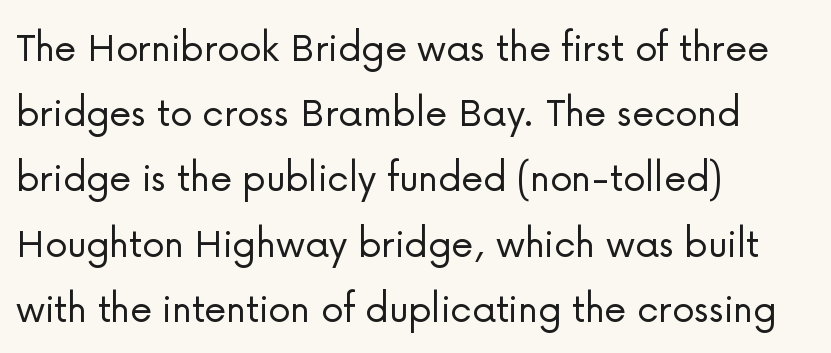
The image shows 45 px light sans-serif type, upright; set left-aligned, normal line spacing (1.45x), normal letter spacing, not underlined; low stroke contrast and a medium x-height.
